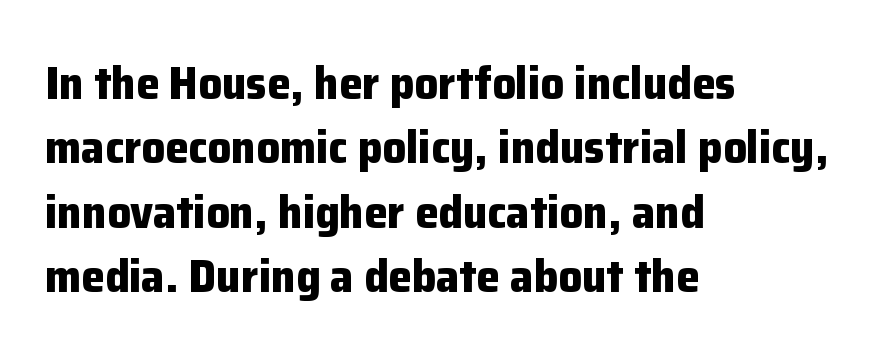
Q: Is the text bold? A: Yes.
Q: Is the text italic (slanted)? A: No, it is upright.
Q: Is the typeface a serif or a sans-serif typeface? A: Sans-serif.
Q: Is the text underlined? A: No.
Q: How is the paragraph aligned? A: Left-aligned.
Q: Is the spacing between letters normal or unusually wide? A: Normal.
Q: Is the spacing between lines tight, normal or loose? A: Normal.
Q: Width (condensed, normal, or wide)? A: Normal.
Q: Stroke contrast? A: Low.
Q: x-height? A: Medium.
Q: Monospaced? A: No.
